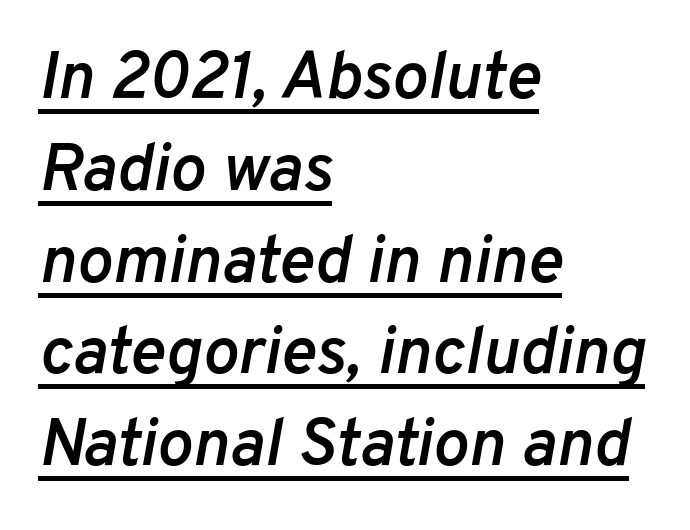
The image shows 67 px semibold type, italic (leaning right); set left-aligned, normal line spacing (1.37x), normal letter spacing, underlined; low stroke contrast and a medium x-height.
